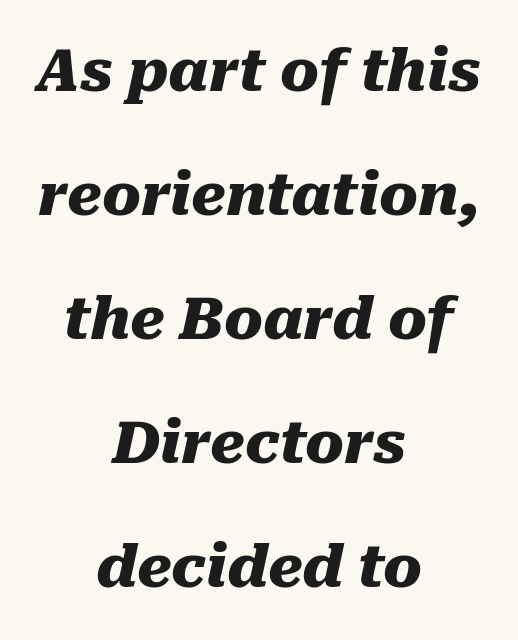
{"italic": "yes", "lean": "right", "slant_degrees": 10, "bold": "yes", "weight": "heavy", "width": "normal", "stroke_contrast": "medium", "x_height": "medium", "monospaced": "no", "underline": "no", "align": "center", "line_spacing": "loose", "line_spacing_ratio": 2.14, "letter_spacing": "normal", "letter_spacing_em": 0.0, "glyph_px": 58}
